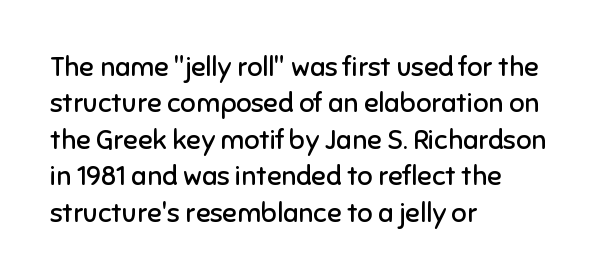
Q: Is the text bold? A: No.
Q: Is the text italic (slanted)? A: No, it is upright.
Q: Is the text underlined? A: No.
Q: How is the paragraph aligned? A: Left-aligned.
Q: Is the spacing between letters normal or unusually wide? A: Normal.
Q: Is the spacing between lines tight, normal or loose? A: Normal.
